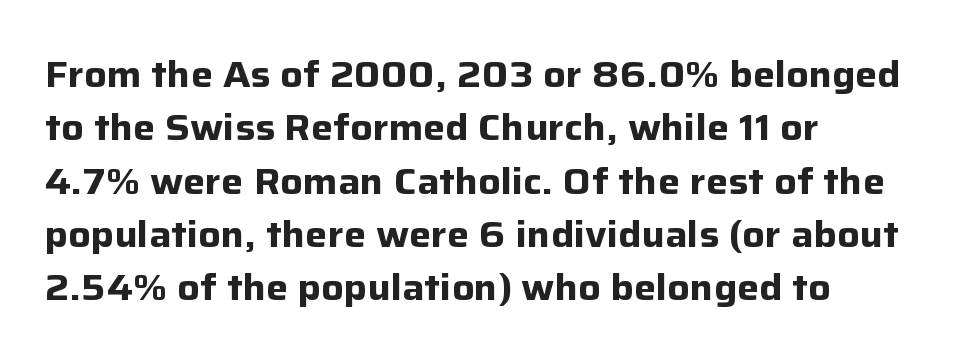
The face used here has the dense, thick strokes of a bold. Check under the words: just untouched page. Caption: multi-line text, flush left, ragged right. The face used here is rendered with its standard letterfit. Spacing verdict: proportional, widths tailored to each character.
